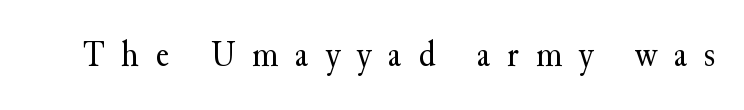
Q: Is the text bold? A: No.
Q: Is the text italic (slanted)? A: No, it is upright.
Q: Is the typeface a serif or a sans-serif typeface? A: Serif.
Q: Is the text underlined? A: No.
Q: Is the spacing between letters normal or unusually wide? A: Unusually wide.
Q: Width (condensed, normal, or wide)? A: Normal.
Q: Stroke contrast? A: Medium.
Q: x-height? A: Small.
Q: Monospaced? A: No.
